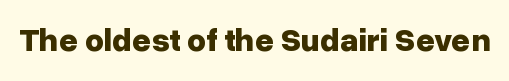
{"serif": "no", "italic": "no", "bold": "yes", "weight": "bold", "width": "normal", "stroke_contrast": "low", "x_height": "medium", "monospaced": "no", "underline": "no", "letter_spacing": "normal", "letter_spacing_em": 0.0, "glyph_px": 33}
